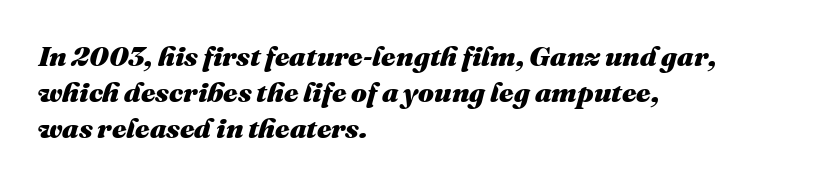
The image shows 28 px heavy type, italic (leaning right); set left-aligned, normal line spacing (1.28x), normal letter spacing, not underlined; medium stroke contrast and a medium x-height.
